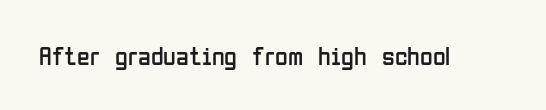
{"italic": "no", "bold": "no", "underline": "no", "letter_spacing": "normal", "letter_spacing_em": 0.0, "glyph_px": 26}
